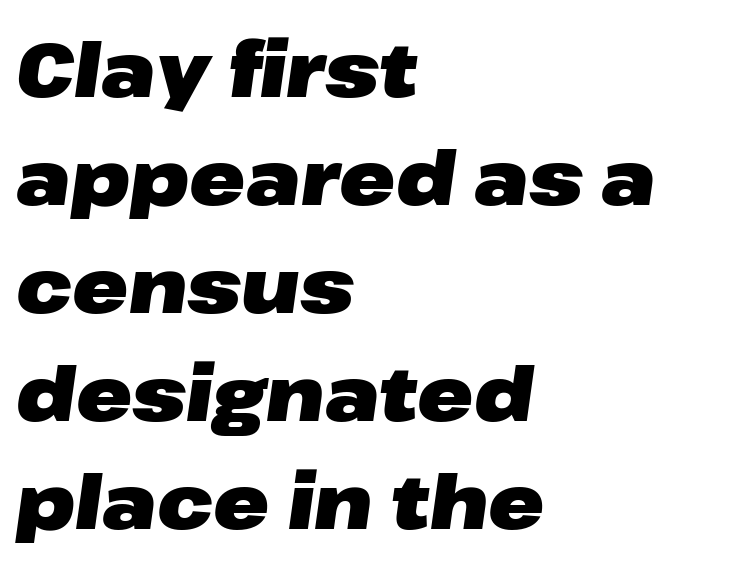
The image shows 75 px heavy, wide type, italic (leaning right); set left-aligned, normal line spacing (1.44x), normal letter spacing, not underlined; low stroke contrast and a medium x-height.
